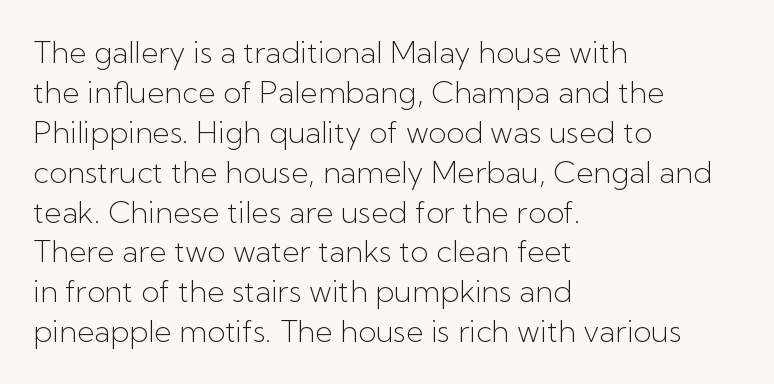
Descenders hang freely into open space. Is there any slant? The stems are plumb. A student would call this left alignment; a typographer would say flush left, rag right. The passage shown is typed in a proportional face where columns would drift. The designer left line spacing at the default.
